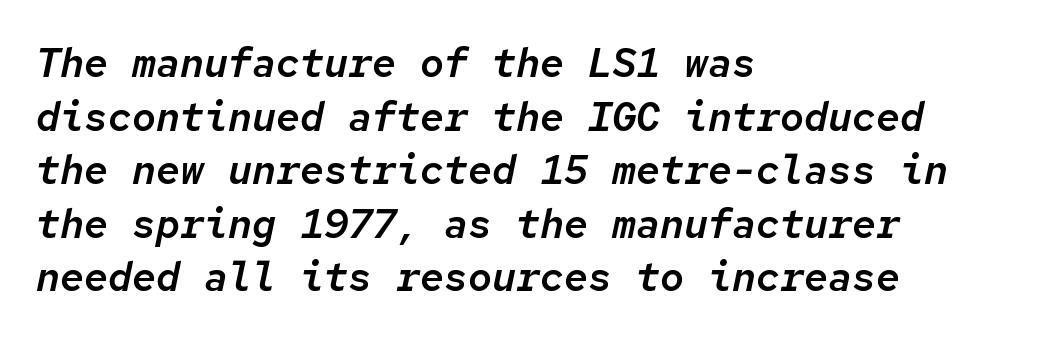
Looks like terminal output: every glyph gets an equal slot. Check the space under the baseline: it is left empty. Letter spacing: default. Casual observation: everything's shoved over to the left.
